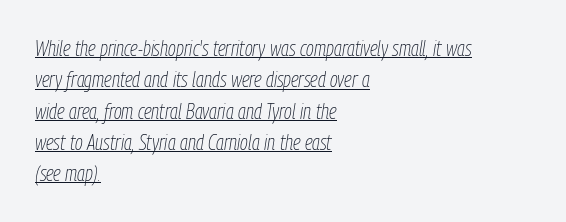
The rag falls on the right side of this text block. Whoever set this chose a conventional vertical rhythm. Characters are canted at an angle relative to the baseline's perpendicular. This reads as an unemphasized weight, regular at the heaviest. Underline: present. Tracking value appears to be zero — textbook default spacing.
